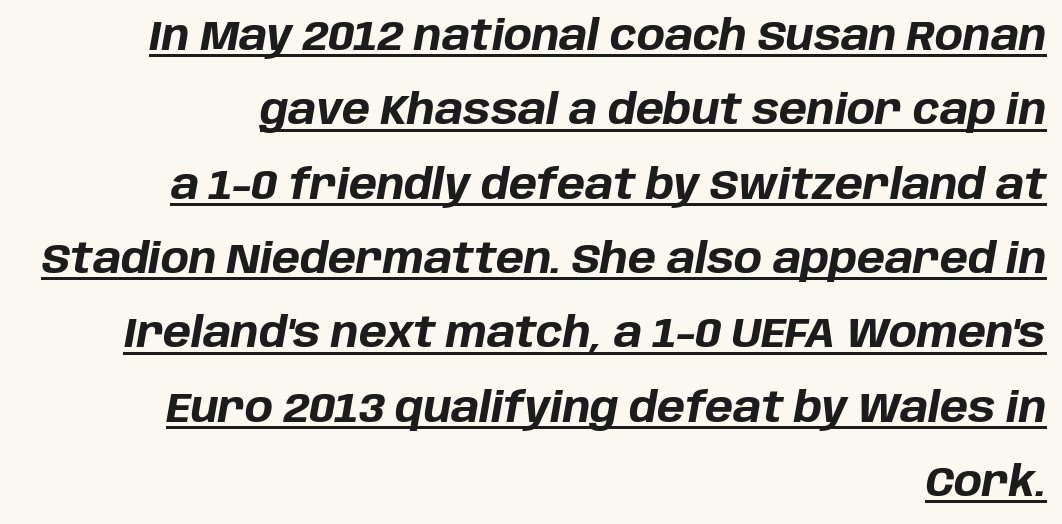
The image shows 42 px bold type, italic (leaning right); set right-aligned, line spacing 1.77x, normal letter spacing, underlined; low stroke contrast and a large x-height.
